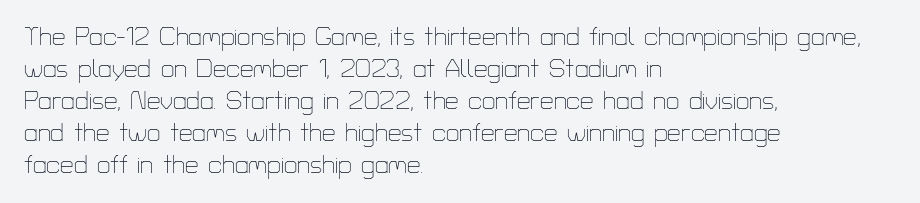
{"italic": "no", "bold": "no", "underline": "no", "align": "left", "line_spacing": "normal", "line_spacing_ratio": 1.33, "letter_spacing": "normal", "letter_spacing_em": 0.0, "glyph_px": 24}
